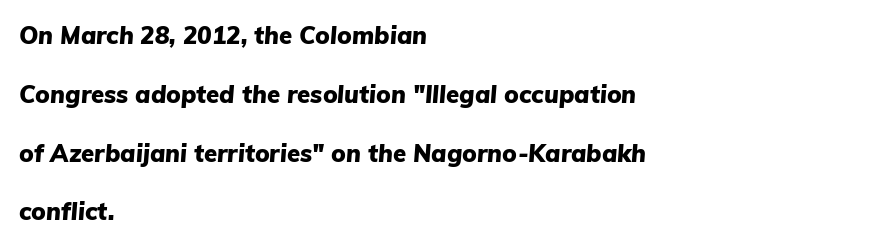
The image shows 24 px bold type, italic (leaning right); set left-aligned, loose line spacing (2.45x), normal letter spacing, not underlined.
